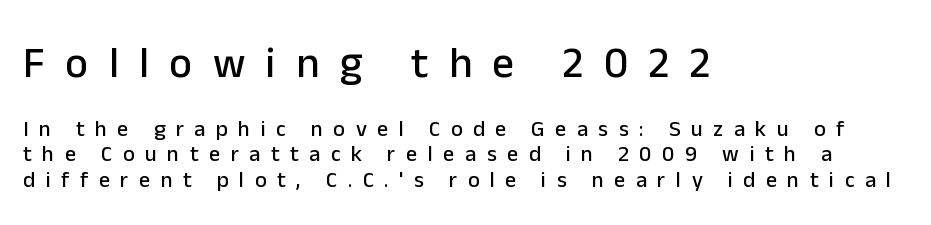
Q: Is the text italic (slanted)? A: No, it is upright.
Q: Is the typeface a serif or a sans-serif typeface? A: Sans-serif.
Q: Is the text underlined? A: No.
Q: How is the paragraph aligned? A: Left-aligned.
Q: Is the spacing between letters normal or unusually wide? A: Unusually wide.
Q: Which block of text is set in a larger size, the first (top) or the second (bottom)? A: The first (top) one.
Q: Width (condensed, normal, or wide)? A: Normal.
Q: Stroke contrast? A: Low.
Q: x-height? A: Medium.
Q: Monospaced? A: No.
